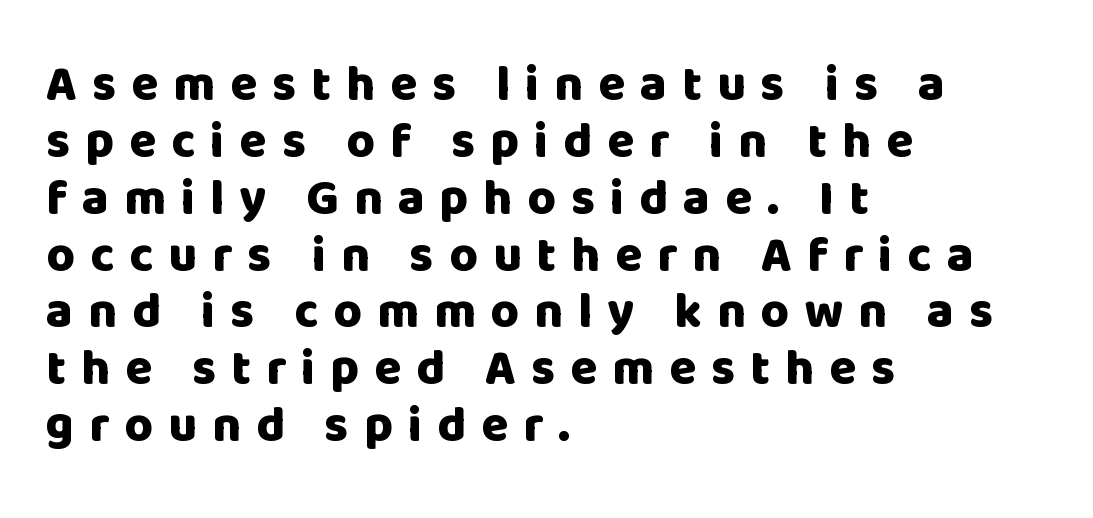
The image shows 49 px heavy sans-serif type, upright; set left-aligned, line spacing 1.16x, unusually wide letter spacing (+0.31 em), not underlined; low stroke contrast and a large x-height.
